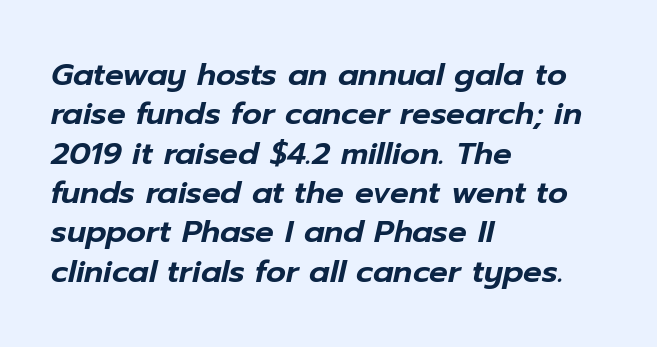
The image shows 31 px text type, italic (leaning right); set left-aligned, normal line spacing (1.27x), normal letter spacing, not underlined; low stroke contrast and a medium x-height.
